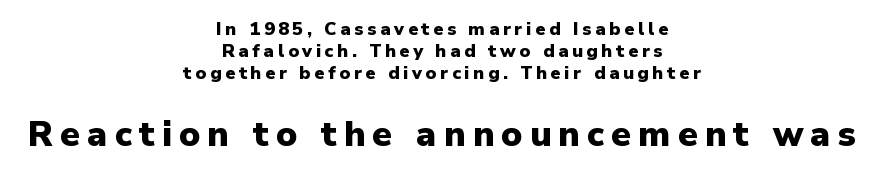
{"serif": "no", "italic": "no", "bold": "yes", "weight": "heavy", "width": "normal", "stroke_contrast": "low", "x_height": "medium", "monospaced": "no", "underline": "no", "align": "center", "line_spacing_ratio": 1.23, "letter_spacing": "wide", "letter_spacing_em": 0.2, "larger_block": "second", "size_ratio": 1.94, "glyph_px": 35}
